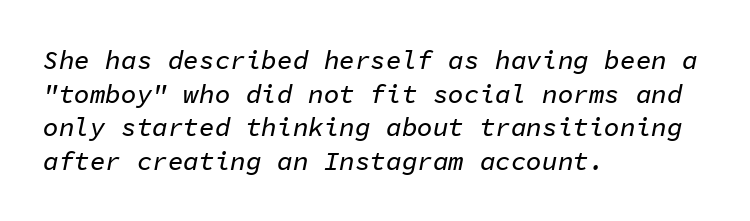
{"italic": "yes", "lean": "right", "slant_degrees": 11, "underline": "no", "align": "left", "line_spacing": "normal", "line_spacing_ratio": 1.29, "letter_spacing": "normal", "letter_spacing_em": 0.0, "glyph_px": 26}
